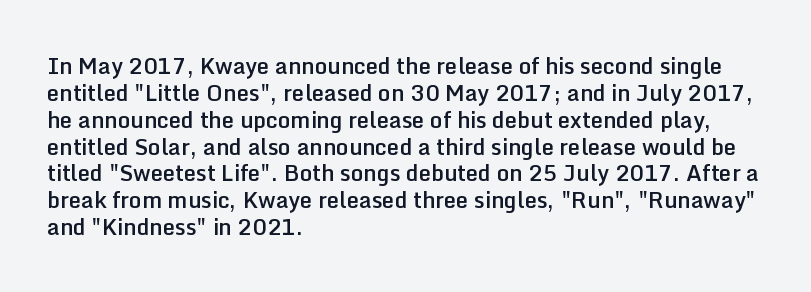
{"italic": "no", "bold": "semi", "underline": "no", "align": "left", "line_spacing_ratio": 1.22, "letter_spacing": "normal", "letter_spacing_em": 0.0, "glyph_px": 22}
